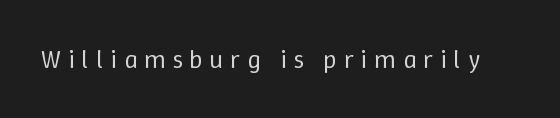
Q: Is the text bold? A: No.
Q: Is the text italic (slanted)? A: No, it is upright.
Q: Is the text underlined? A: No.
Q: Is the spacing between letters normal or unusually wide? A: Unusually wide.
